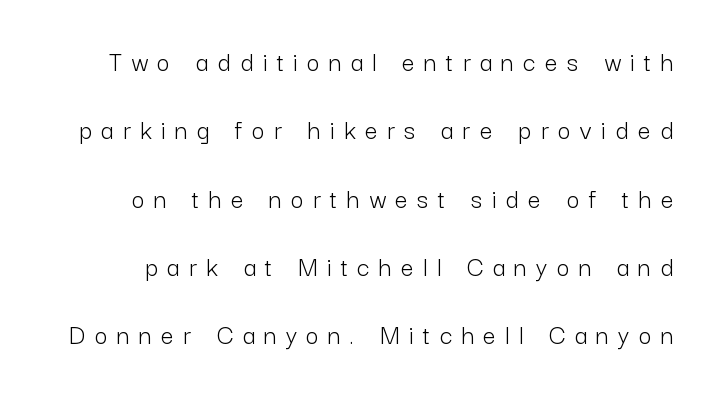
Q: Is the text bold? A: No.
Q: Is the text italic (slanted)? A: No, it is upright.
Q: Is the typeface a serif or a sans-serif typeface? A: Sans-serif.
Q: Is the text underlined? A: No.
Q: Is the spacing between letters normal or unusually wide? A: Unusually wide.
Q: Is the spacing between lines tight, normal or loose? A: Loose.
Q: Width (condensed, normal, or wide)? A: Normal.
Q: Stroke contrast? A: Low.
Q: x-height? A: Medium.
Q: Monospaced? A: No.
